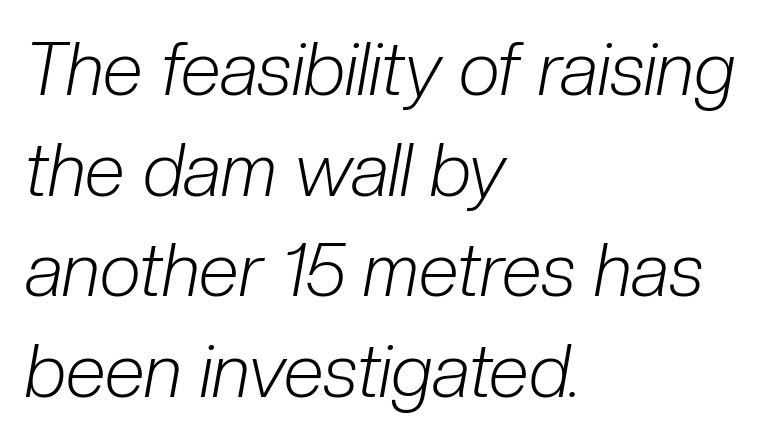
{"italic": "yes", "lean": "right", "slant_degrees": 10, "bold": "no", "weight": "light", "width": "condensed", "stroke_contrast": "low", "x_height": "medium", "monospaced": "no", "underline": "no", "align": "left", "line_spacing": "normal", "line_spacing_ratio": 1.38, "letter_spacing": "normal", "letter_spacing_em": 0.0, "glyph_px": 73}
